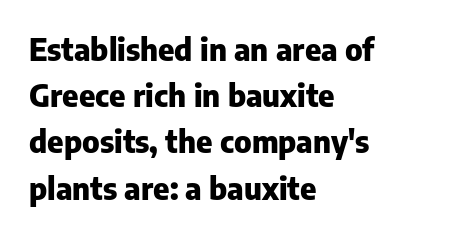
{"serif": "no", "italic": "no", "bold": "yes", "weight": "heavy", "width": "normal", "stroke_contrast": "low", "x_height": "medium", "monospaced": "no", "underline": "no", "align": "left", "line_spacing": "normal", "line_spacing_ratio": 1.49, "letter_spacing": "normal", "letter_spacing_em": 0.0, "glyph_px": 31}
